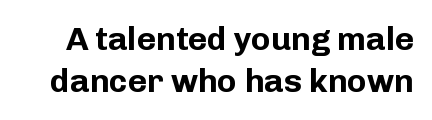
The image shows 33 px bold sans-serif type, upright; set normal line spacing (1.28x), normal letter spacing, not underlined; low stroke contrast and a medium x-height.
